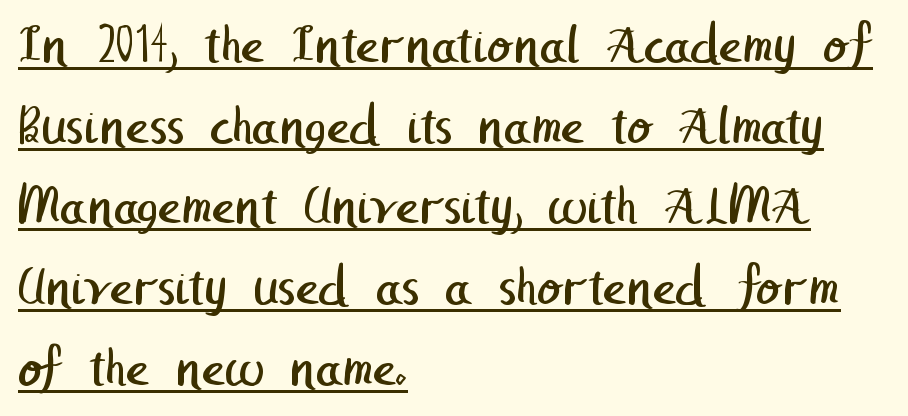
The rendering uses a moderate line-height, typical for paragraphs. The font is comparable to plain body text, perhaps lighter. The lines in this sample share a left origin and differ only in where they stop. The type is set solid horizontally, with unmodified tracking.
